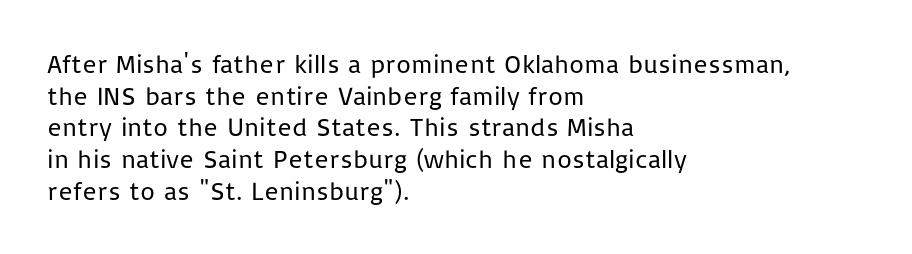
Nope, not italic — everything's standing straight. The font is comparable to plain body text, perhaps lighter. Inter-character spacing is left at the font's built-in metrics. The zone under the glyphs is completely vacant. These lines are set flush left with a ragged right edge.
